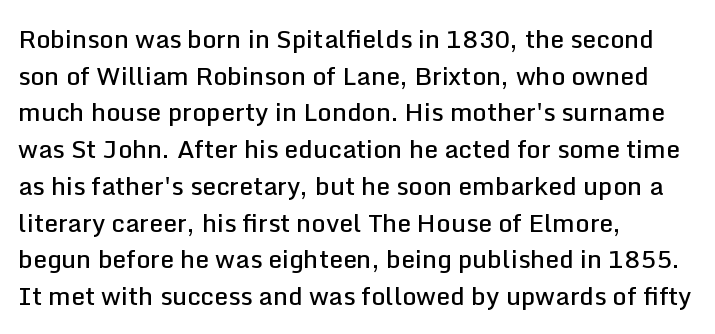
Q: Is the text bold? A: Semi-bold.
Q: Is the text italic (slanted)? A: No, it is upright.
Q: Is the text underlined? A: No.
Q: How is the paragraph aligned? A: Left-aligned.
Q: Is the spacing between letters normal or unusually wide? A: Normal.
Q: Is the spacing between lines tight, normal or loose? A: Normal.
